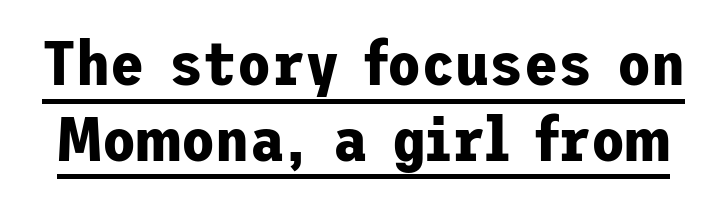
{"serif": "no", "italic": "no", "bold": "yes", "weight": "bold", "width": "normal", "stroke_contrast": "low", "x_height": "medium", "underline": "yes", "line_spacing_ratio": 1.22, "letter_spacing": "normal", "letter_spacing_em": 0.0, "glyph_px": 62}
